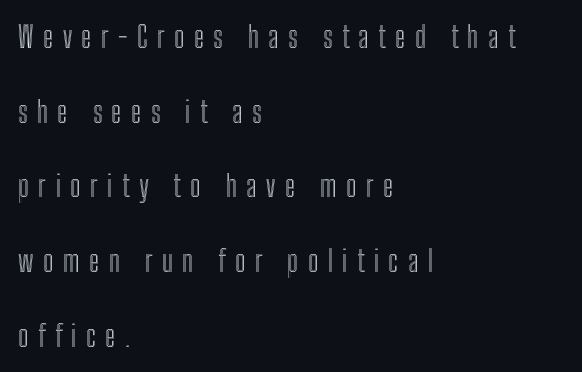
You could fit nearly another row in the gap between these rows. Letters rest on an invisible, unmarked baseline. The rendering uses natural spacing where letterforms have individual widths. Substantial extra tracking has been applied to these lines.
